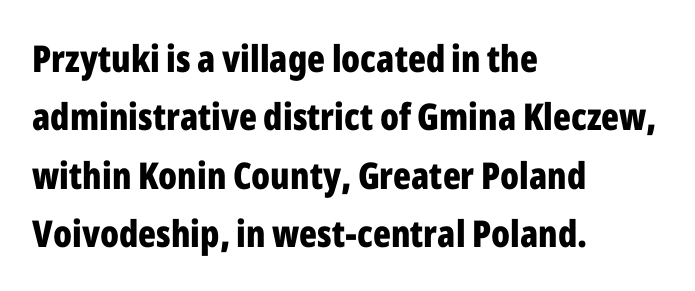
{"serif": "no", "italic": "no", "bold": "yes", "weight": "bold", "width": "condensed", "stroke_contrast": "low", "x_height": "medium", "monospaced": "no", "underline": "no", "align": "left", "line_spacing": "normal", "line_spacing_ratio": 1.58, "letter_spacing": "normal", "letter_spacing_em": 0.0, "glyph_px": 37}
